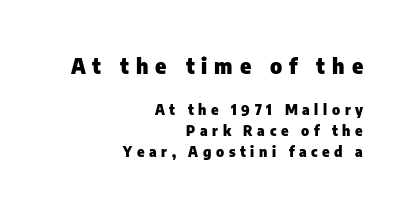
Q: Is the text bold? A: Yes.
Q: Is the text italic (slanted)? A: No, it is upright.
Q: Is the text underlined? A: No.
Q: How is the paragraph aligned? A: Right-aligned.
Q: Is the spacing between letters normal or unusually wide? A: Unusually wide.
Q: Is the spacing between lines tight, normal or loose? A: Normal.
Q: Which block of text is set in a larger size, the first (top) or the second (bottom)? A: The first (top) one.
